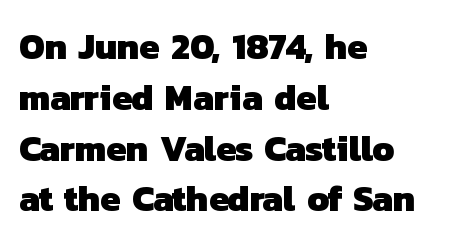
Observe the absence of serifs on each vertical stroke in this sample. Each letter keeps its own natural width here, so spacing adapts to shape. Strong, thick strokes mark this as bold type. Descenders hang freely into open space. The line texture is even and compact thanks to regular tracking.
